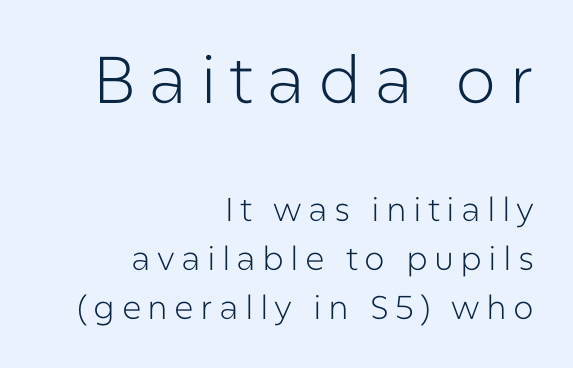
{"serif": "no", "italic": "no", "bold": "no", "weight": "light", "width": "normal", "stroke_contrast": "low", "x_height": "medium", "monospaced": "no", "underline": "no", "align": "right", "line_spacing": "normal", "line_spacing_ratio": 1.48, "larger_block": "first", "size_ratio": 2.0, "glyph_px": 66}
